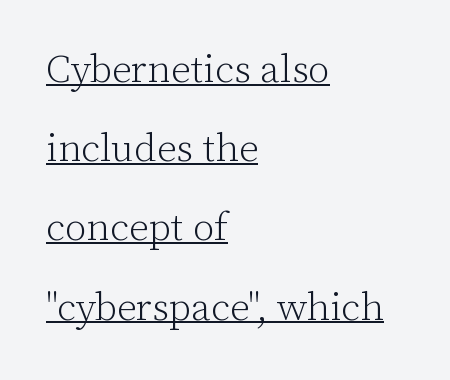
The image shows 39 px light serif type, upright; set left-aligned, loose line spacing (2.03x), normal letter spacing, underlined; low stroke contrast and a medium x-height.
